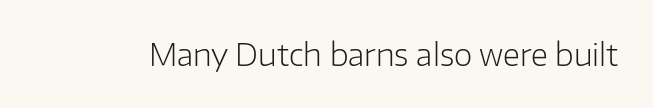
The image shows 30 px light sans-serif type, upright; set normal letter spacing, not underlined; low stroke contrast and a medium x-height.
